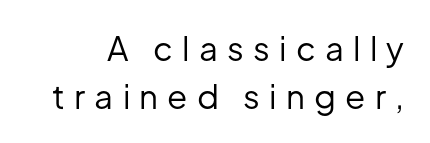
{"serif": "no", "italic": "no", "bold": "no", "weight": "regular", "width": "normal", "stroke_contrast": "low", "x_height": "medium", "monospaced": "no", "underline": "no", "line_spacing": "normal", "line_spacing_ratio": 1.44, "letter_spacing": "wide", "letter_spacing_em": 0.28, "glyph_px": 33}
